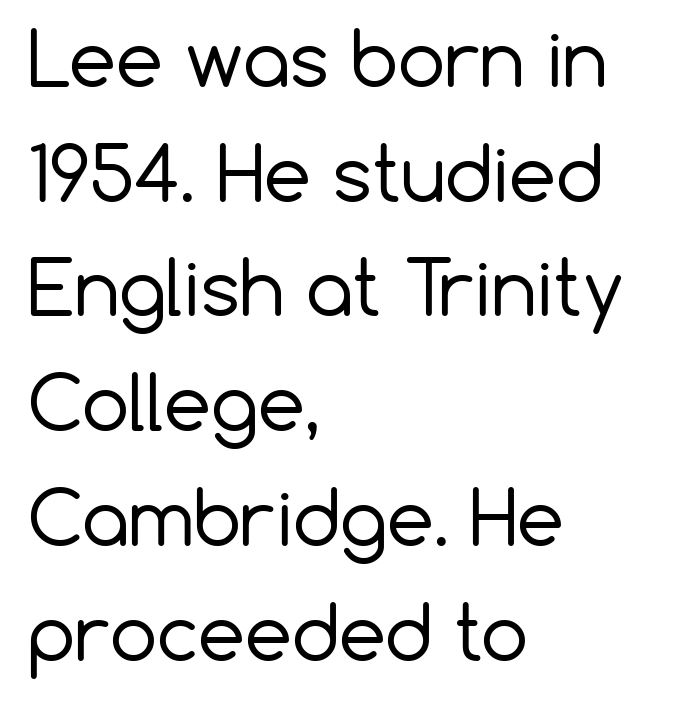
Vertical spacing — default. Proportional: the letters do not fall into vertical columns. Where is the straight margin? On the left. Examine the stroke ends and you'll find no serifs. Rendered with straight, roman letterforms.
